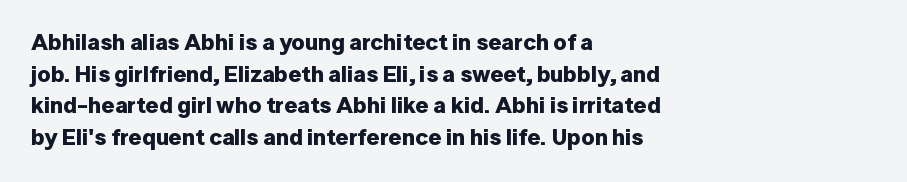
The lines are quadded left. Regular leading. Nothing unusual about the tracking: characters are spaced as the font intends. The font is running at its bold setting. Tall strokes in this sample are plumb rather than angled.
